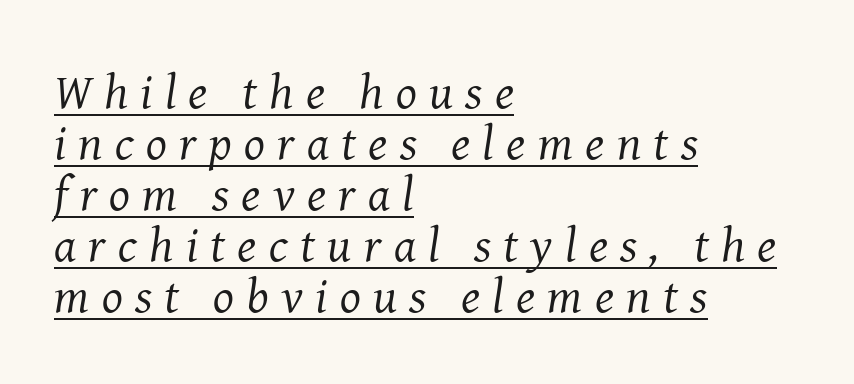
The glyphs are accompanied by a horizontal stroke just below them. Is this a heavy cut? Hardly; it is regular or lighter. Is this a sans? No — the strokes have serifs. Horizontal alignment here is leftward, the default for most running prose. The face used here is rendered with a markedly widened letterfit. Italic? Definitely — the glyphs are oblique.
